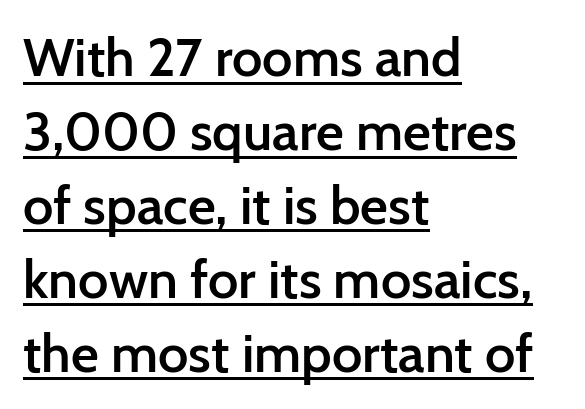
The image shows 54 px semibold sans-serif type, upright; set left-aligned, normal line spacing (1.37x), normal letter spacing, underlined; low stroke contrast and a medium x-height.
